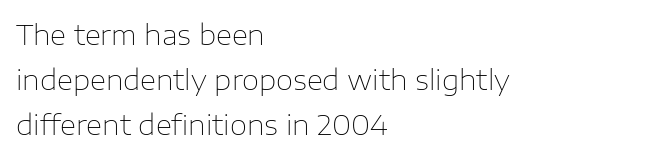
The image shows 28 px thin sans-serif type, upright; set left-aligned, normal line spacing (1.6x), normal letter spacing, not underlined; low stroke contrast and a medium x-height.
